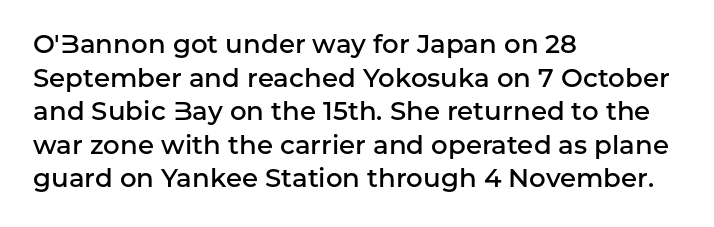
Each row of text sits above clean, open space. Notice how the passage keeps a crisp vertical edge on the left only. These lines keep a tight, regular rhythm from letter to letter. The strokes are fattened partway — semibold, not bold. Regarding leading, the lines here are spaced in the standard way. Upright lettering throughout.
